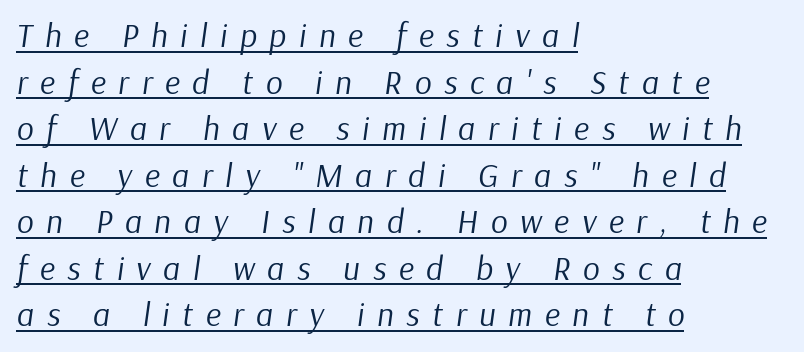
{"italic": "yes", "lean": "right", "slant_degrees": 9, "bold": "no", "weight": "regular", "width": "normal", "stroke_contrast": "low", "x_height": "medium", "monospaced": "no", "underline": "yes", "align": "left", "line_spacing": "normal", "line_spacing_ratio": 1.41, "letter_spacing": "wide", "letter_spacing_em": 0.38, "glyph_px": 33}
